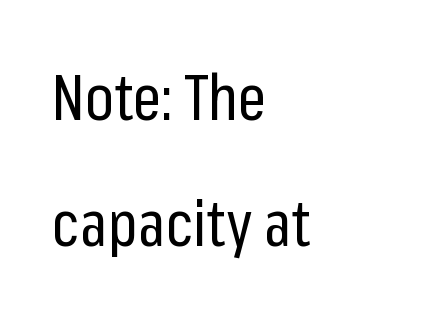
{"serif": "no", "italic": "no", "bold": "no", "weight": "regular", "width": "condensed", "stroke_contrast": "low", "x_height": "medium", "monospaced": "no", "underline": "no", "align": "left", "line_spacing": "loose", "line_spacing_ratio": 2.0, "letter_spacing": "normal", "letter_spacing_em": 0.0, "glyph_px": 63}
